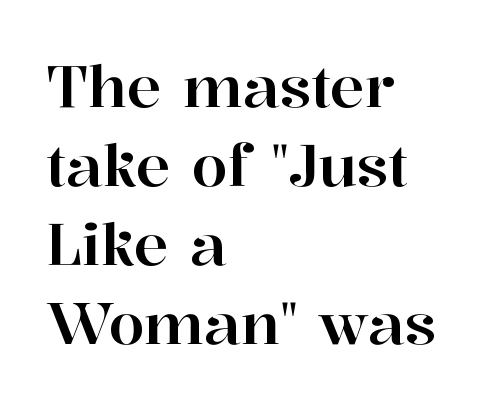
The image shows 58 px serif type, upright; set left-aligned, normal line spacing (1.36x), normal letter spacing, not underlined; high stroke contrast and a medium x-height.
